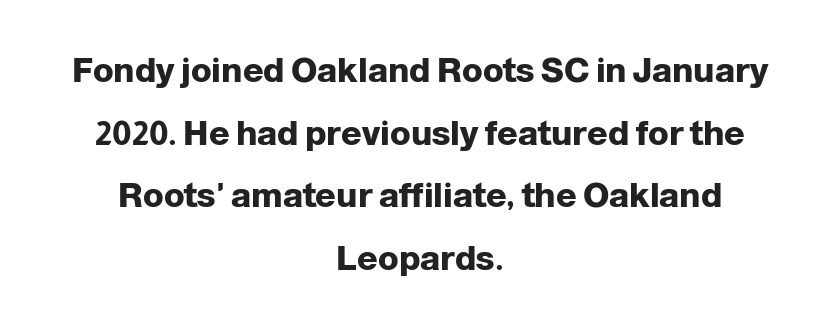
The image shows 34 px heavy sans-serif type, upright; set centered, line spacing 1.84x, normal letter spacing, not underlined; low stroke contrast and a medium x-height.
